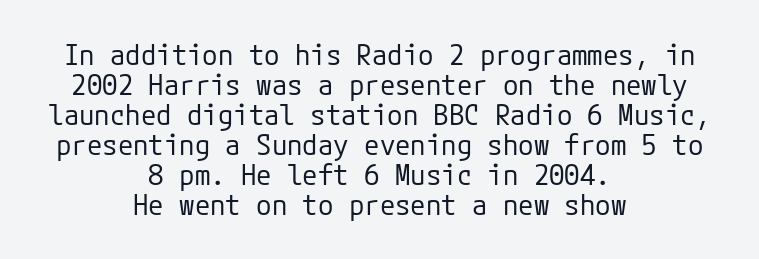
Q: Is the text bold? A: No.
Q: Is the text italic (slanted)? A: No, it is upright.
Q: Is the typeface a serif or a sans-serif typeface? A: Sans-serif.
Q: Is the text underlined? A: No.
Q: How is the paragraph aligned? A: Centered.
Q: Is the spacing between letters normal or unusually wide? A: Normal.
Q: Is the spacing between lines tight, normal or loose? A: Tight.
Q: Width (condensed, normal, or wide)? A: Normal.
Q: Stroke contrast? A: Low.
Q: x-height? A: Medium.
